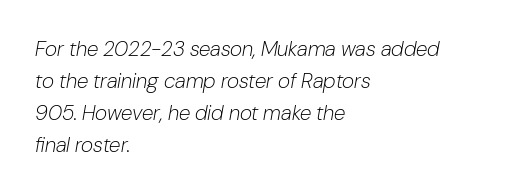
The image shows 21 px text type, italic (leaning right); set left-aligned, normal line spacing (1.53x), normal letter spacing, not underlined.
